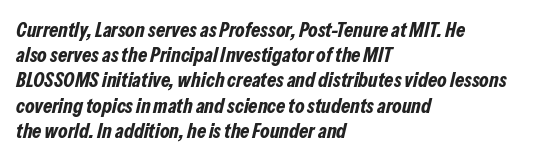
Look at the tracking — it's just the regular setting, nothing added. Chunky letters — that's bold for sure. Each row of text sits above clean, open space. The ragged edge is on the right, which tells us the setting is flush left. The glyphs look as if they've been sheared to an angle.
